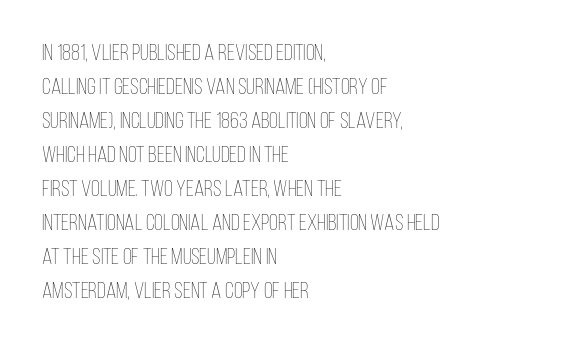
The type sits square on the baseline with zero lean. Stem width sits at or under what a default text font uses. Horizontally, the lines are justified to the leading edge only. This sample keeps an unexceptional amount of space between lines. The space beneath each line is pristine and unruled. There is no visible air inserted between adjacent glyphs.
